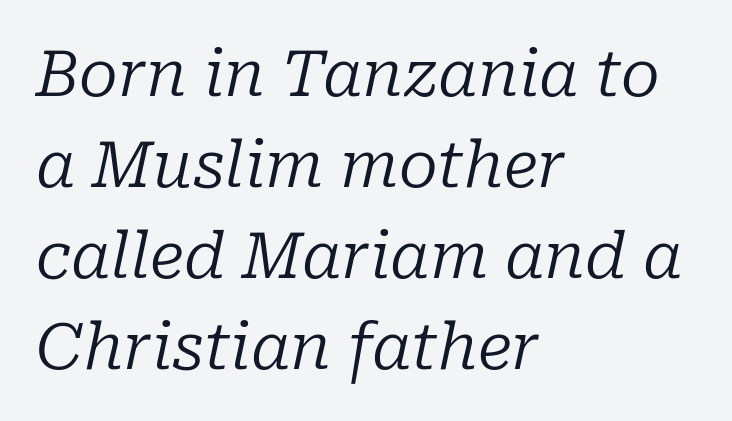
{"serif": "yes", "italic": "yes", "lean": "right", "slant_degrees": 10, "bold": "no", "weight": "regular", "width": "normal", "stroke_contrast": "low", "x_height": "medium", "monospaced": "no", "underline": "no", "align": "left", "line_spacing": "normal", "line_spacing_ratio": 1.42, "letter_spacing": "normal", "letter_spacing_em": 0.0, "glyph_px": 64}
